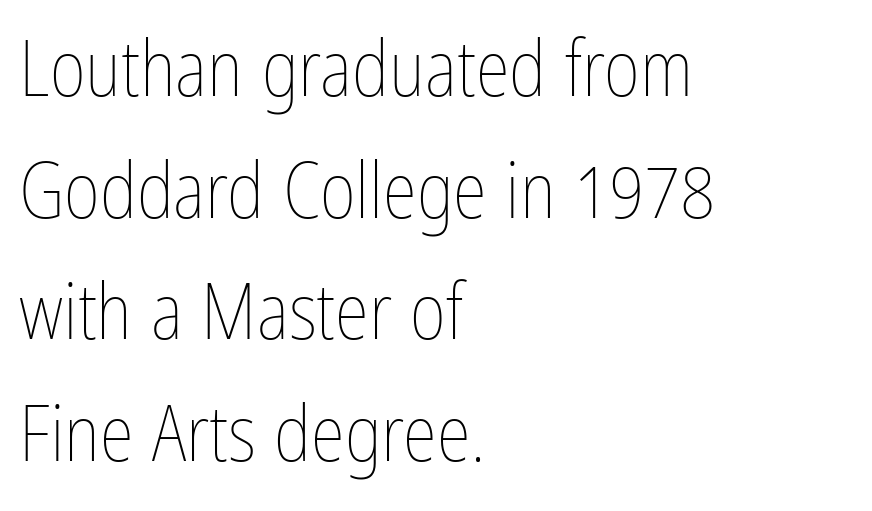
{"italic": "no", "bold": "no", "weight": "thin", "width": "condensed", "stroke_contrast": "low", "x_height": "medium", "monospaced": "no", "underline": "no", "align": "left", "line_spacing": "normal", "line_spacing_ratio": 1.56, "letter_spacing": "normal", "letter_spacing_em": 0.0, "glyph_px": 78}
